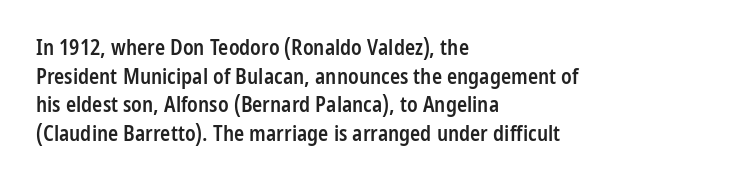
Q: Is the text bold? A: Semi-bold.
Q: Is the text italic (slanted)? A: No, it is upright.
Q: Is the text underlined? A: No.
Q: How is the paragraph aligned? A: Left-aligned.
Q: Is the spacing between letters normal or unusually wide? A: Normal.
Q: Is the spacing between lines tight, normal or loose? A: Normal.
